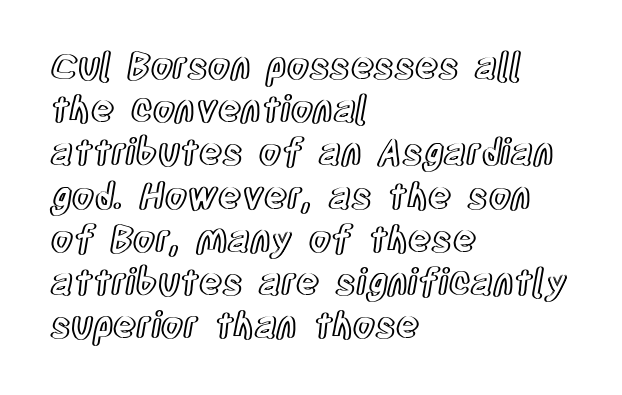
The image shows 36 px condensed type; set left-aligned, line spacing 1.2x, normal letter spacing, not underlined; a large x-height.
